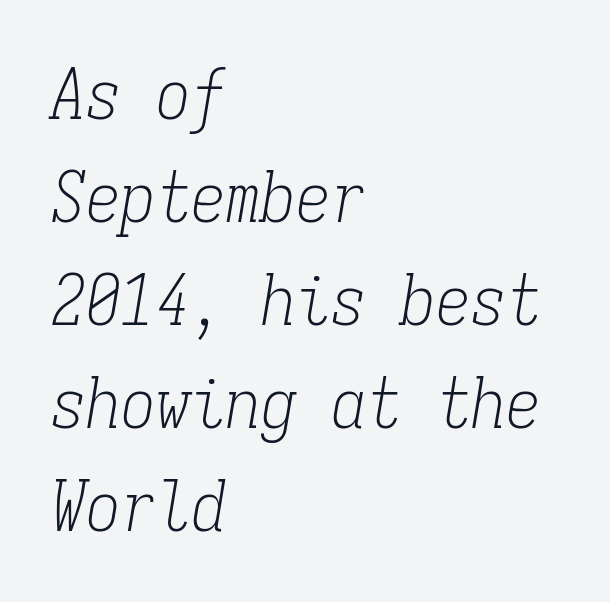
The font sits on the lighter half of the weight spectrum, regular included. Does the lettering tilt? It does — this is italic. Type style note: has serifs. This block has exactly the height ordinary leading produces. The lines in this sample share a left origin and differ only in where they stop. The line texture is even and compact thanks to regular tracking.
